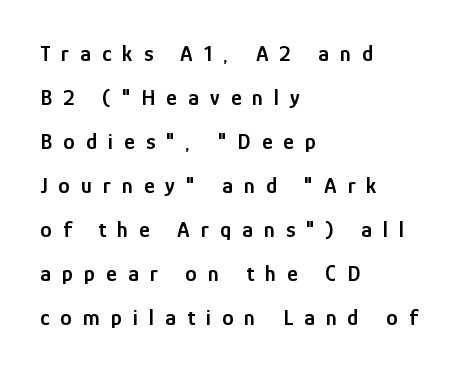
Each word looks stretched out because of the extra space between its letters. Type without underlining. A bit beefed up — I'd call it semibold rather than bold. Each line starts at the same left margin while the right side varies.
